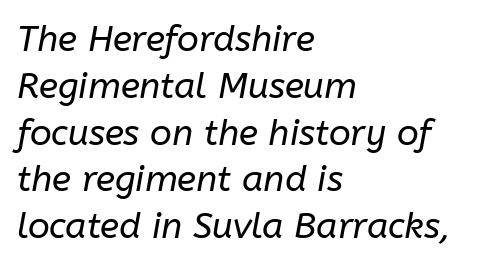
{"italic": "yes", "lean": "right", "slant_degrees": 10, "bold": "no", "weight": "regular", "width": "normal", "stroke_contrast": "low", "x_height": "medium", "monospaced": "no", "underline": "no", "align": "left", "line_spacing": "normal", "line_spacing_ratio": 1.3, "letter_spacing": "normal", "letter_spacing_em": 0.0, "glyph_px": 36}
